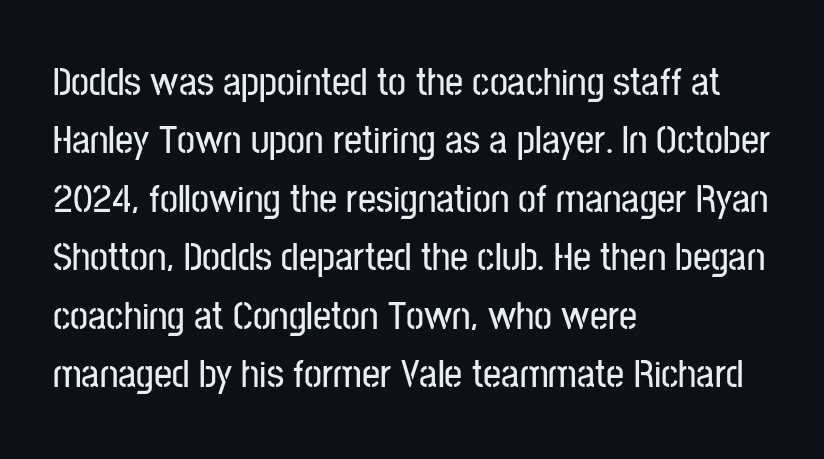
Looks like regular typesetting: each glyph gets only the width it needs. A normal amount of white space separates one row of letters from the next. This is roman type, the default non-slanted kind. Descender tails drop into unmarked territory.
